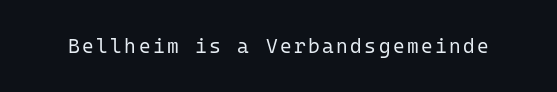
Q: Is the text bold? A: No.
Q: Is the text italic (slanted)? A: No, it is upright.
Q: Is the text underlined? A: No.
